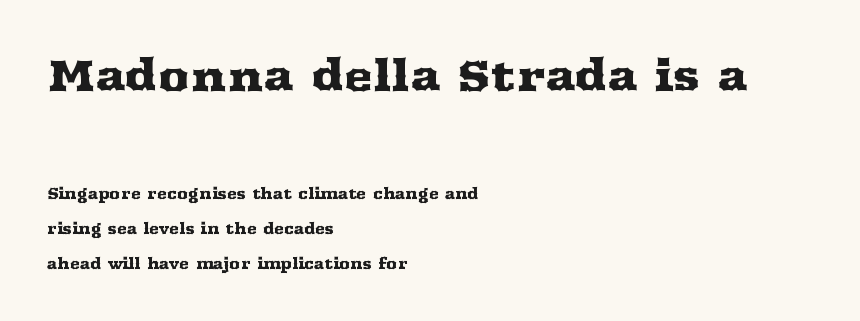
{"serif": "yes", "italic": "no", "width": "wide", "stroke_contrast": "medium", "x_height": "medium", "monospaced": "no", "underline": "no", "align": "left", "line_spacing": "loose", "line_spacing_ratio": 2.32, "letter_spacing": "normal", "letter_spacing_em": 0.0, "larger_block": "first", "size_ratio": 2.93, "glyph_px": 44}
